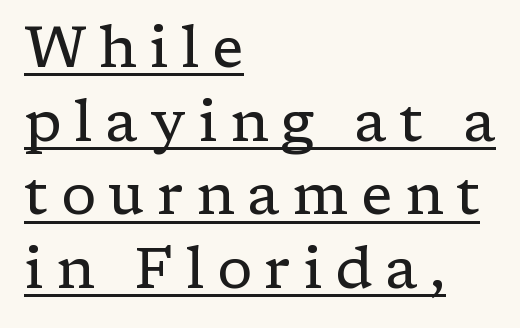
The typesetter has applied underlining to the passage shown. Line beginnings align vertically; line endings do not. These lines are composed in type with serifs. Does the lettering tilt? It doesn't — this is upright.
